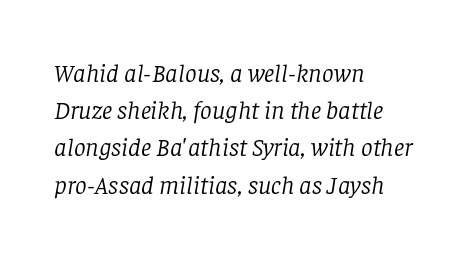
Q: Is the text bold? A: No.
Q: Is the text italic (slanted)? A: Yes, it leans right by about 8 degrees.
Q: Is the text underlined? A: No.
Q: How is the paragraph aligned? A: Left-aligned.
Q: Is the spacing between letters normal or unusually wide? A: Normal.
Q: Is the spacing between lines tight, normal or loose? A: Normal.
